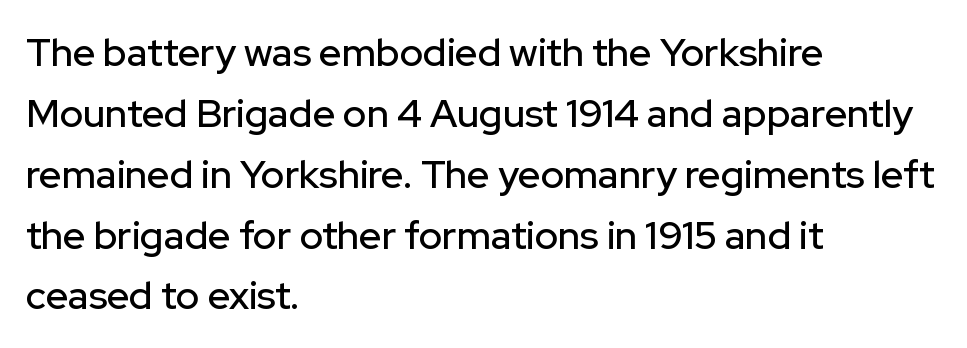
{"serif": "no", "italic": "no", "width": "normal", "stroke_contrast": "low", "x_height": "medium", "monospaced": "no", "underline": "no", "align": "left", "line_spacing": "normal", "line_spacing_ratio": 1.56, "letter_spacing": "normal", "letter_spacing_em": 0.0, "glyph_px": 39}
